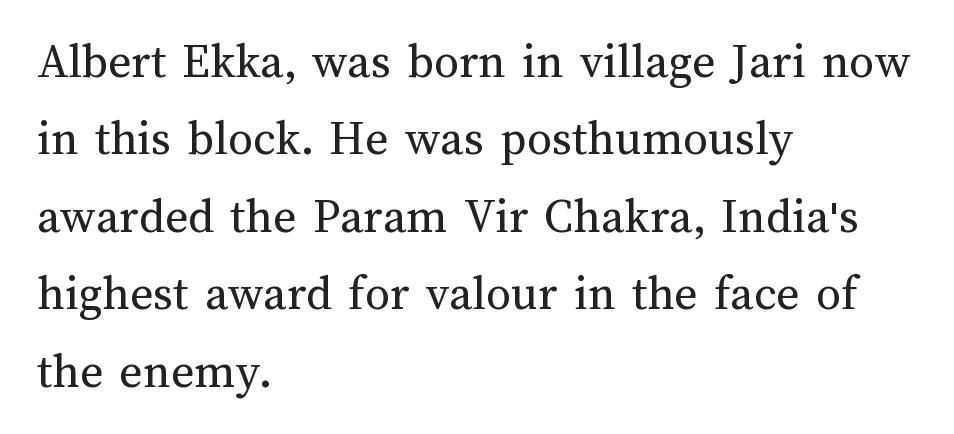
Q: Is the text bold? A: No.
Q: Is the text italic (slanted)? A: No, it is upright.
Q: Is the text underlined? A: No.
Q: How is the paragraph aligned? A: Left-aligned.
Q: Is the spacing between letters normal or unusually wide? A: Normal.
Q: Is the spacing between lines tight, normal or loose? A: Normal.
Q: Width (condensed, normal, or wide)? A: Normal.
Q: Stroke contrast? A: Medium.
Q: x-height? A: Medium.
Q: Monospaced? A: No.
